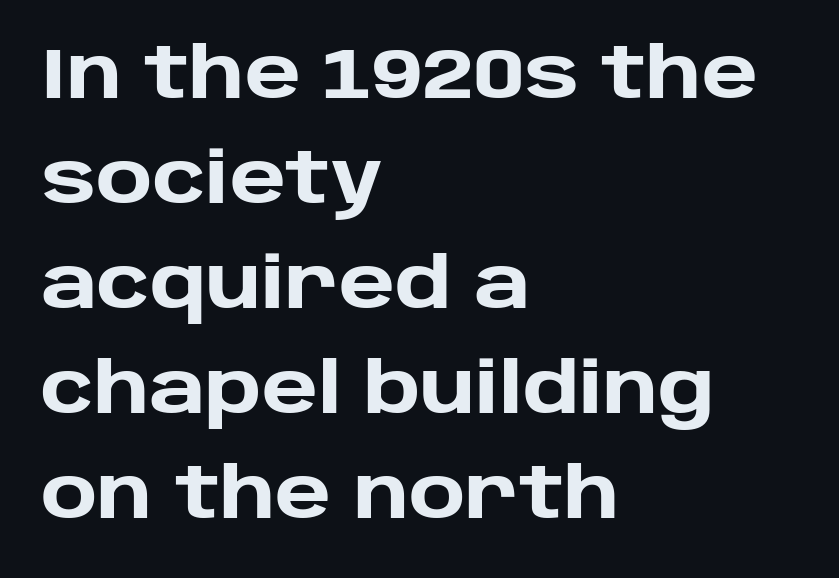
The image shows 71 px heavy sans-serif type, upright; set left-aligned, normal line spacing (1.48x), normal letter spacing, not underlined; low stroke contrast and a large x-height.
